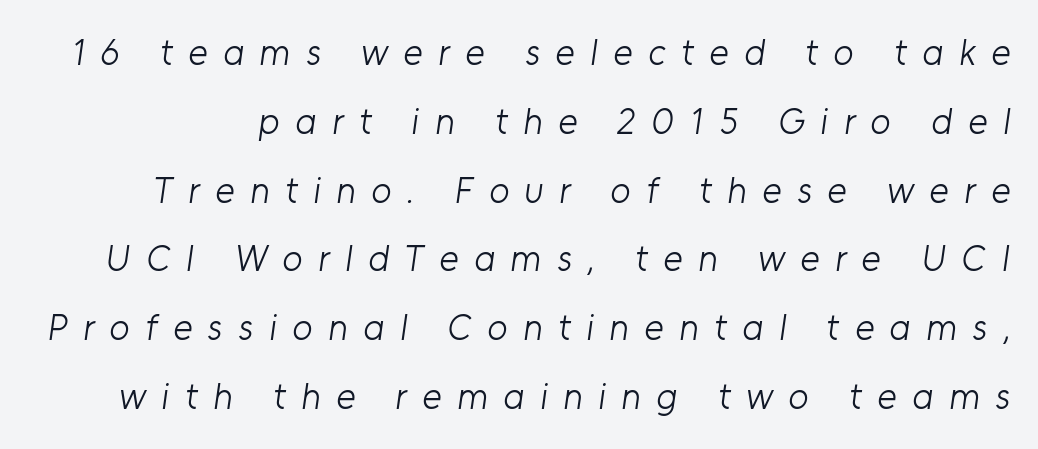
Q: Is the text bold? A: No.
Q: Is the typeface a serif or a sans-serif typeface? A: Sans-serif.
Q: Is the text underlined? A: No.
Q: Is the spacing between letters normal or unusually wide? A: Unusually wide.
Q: Width (condensed, normal, or wide)? A: Normal.
Q: Stroke contrast? A: Low.
Q: x-height? A: Medium.
Q: Monospaced? A: No.
